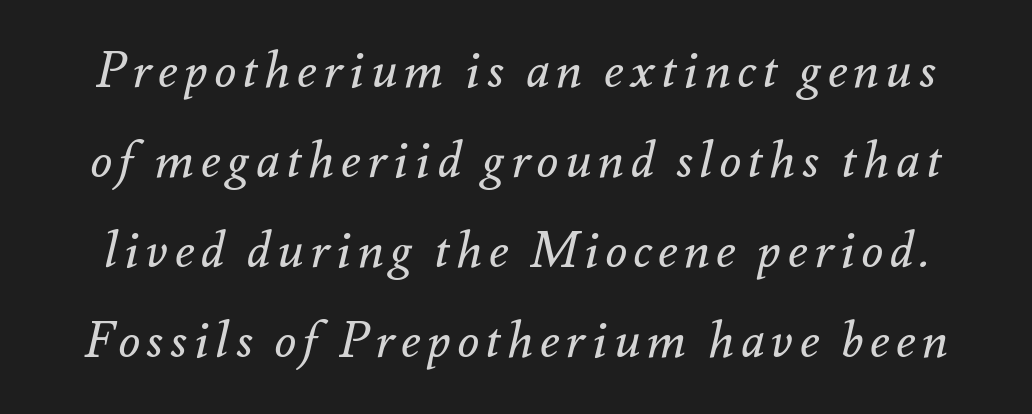
Stems and bowls with no extra thickness — not bold. Letters rest on an invisible, unmarked baseline. The passage shown is typed in a proportional face where columns would drift. Yep, that's italic — everything's leaning.
